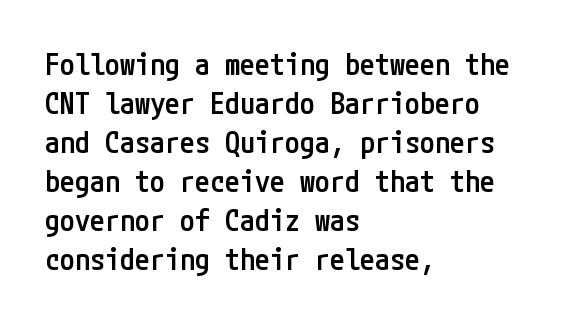
The specimen reads as upright at a glance. Nobody drew a line under any word here. The rendering uses a semibold face; strokes are thickened but not to full bold. These lines are composed in type without serifs. Normally led — the rows are evenly, conventionally spaced. Each word holds together tightly as a unit, with standard inter-letter gaps.
